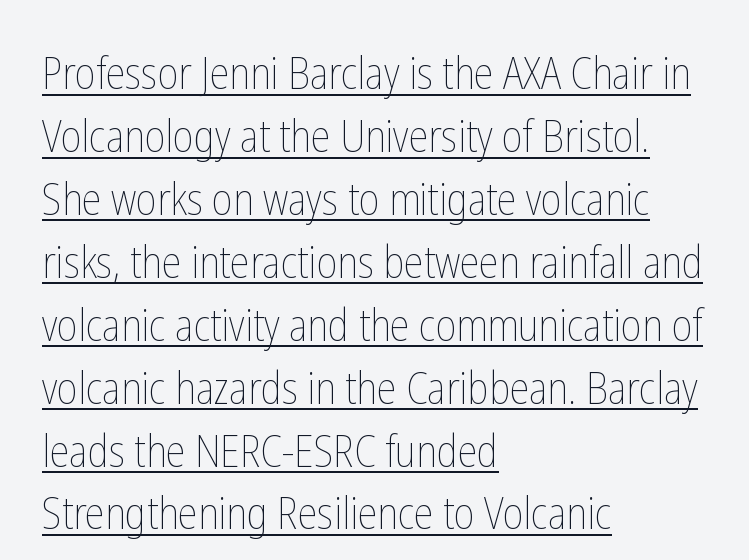
These characters rest on top of a visible drawn line. Vertical spacing — default. Default kerning and tracking; the words read as compact shapes. Ordinary non-slanted type is in use.
